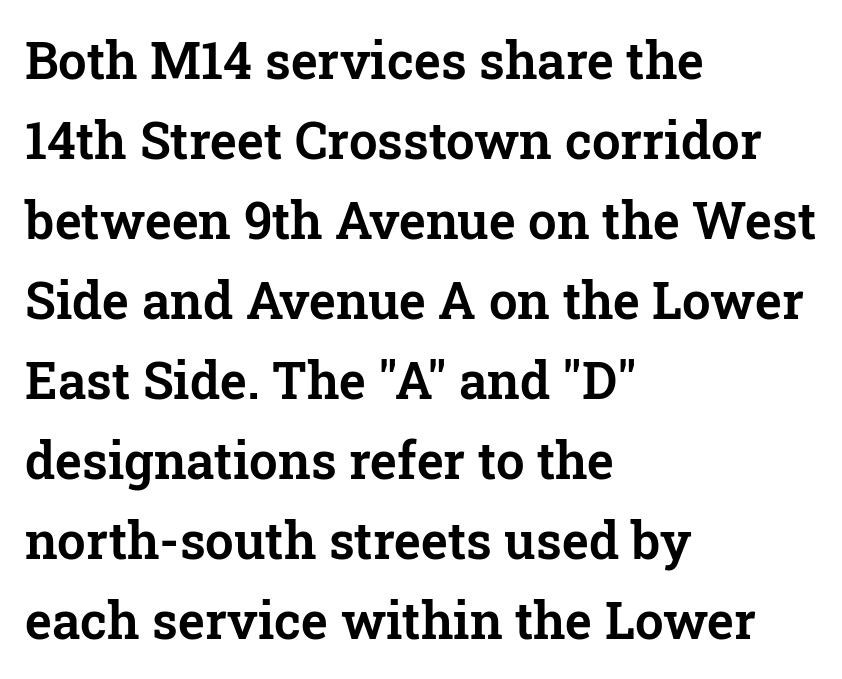
Q: Is the text italic (slanted)? A: No, it is upright.
Q: Is the typeface a serif or a sans-serif typeface? A: Serif.
Q: Is the text underlined? A: No.
Q: How is the paragraph aligned? A: Left-aligned.
Q: Is the spacing between letters normal or unusually wide? A: Normal.
Q: Is the spacing between lines tight, normal or loose? A: Normal.
Q: Width (condensed, normal, or wide)? A: Normal.
Q: Stroke contrast? A: Low.
Q: x-height? A: Medium.
Q: Monospaced? A: No.
